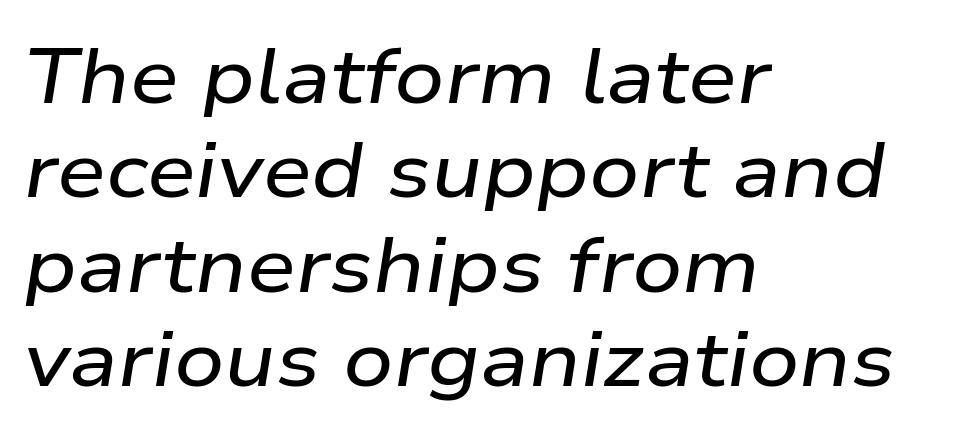
Q: Is the text italic (slanted)? A: Yes, it leans right by about 9 degrees.
Q: Is the text underlined? A: No.
Q: How is the paragraph aligned? A: Left-aligned.
Q: Is the spacing between letters normal or unusually wide? A: Normal.
Q: Width (condensed, normal, or wide)? A: Wide.
Q: Stroke contrast? A: Low.
Q: x-height? A: Medium.
Q: Monospaced? A: No.
